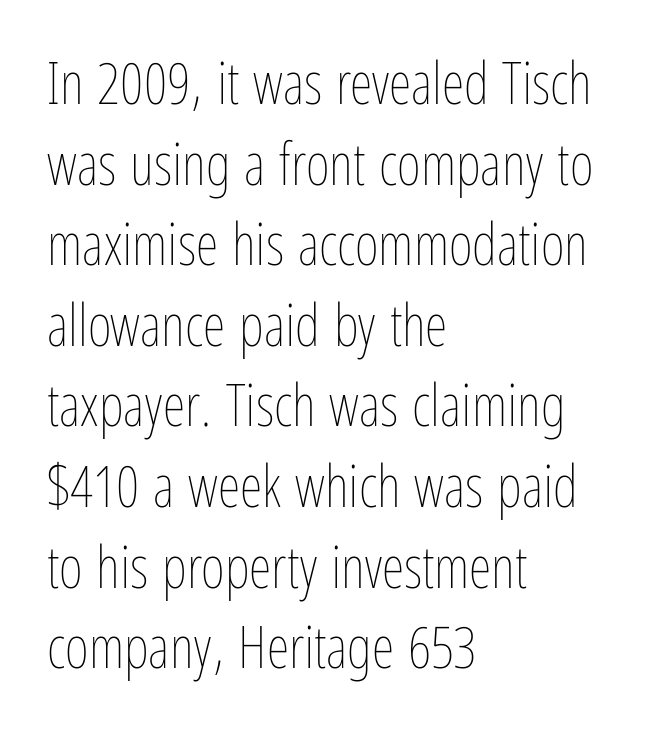
Q: Is the text bold? A: No.
Q: Is the text italic (slanted)? A: No, it is upright.
Q: Is the text underlined? A: No.
Q: How is the paragraph aligned? A: Left-aligned.
Q: Is the spacing between letters normal or unusually wide? A: Normal.
Q: Is the spacing between lines tight, normal or loose? A: Normal.
Q: Width (condensed, normal, or wide)? A: Condensed.
Q: Stroke contrast? A: Low.
Q: x-height? A: Medium.
Q: Monospaced? A: No.
